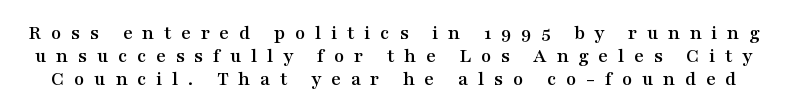
The strip under each line holds only bare page. The type is letterspaced generously, with wide tracking. Upright lettering throughout. A typesetter would call this leading minimal, almost set solid.
